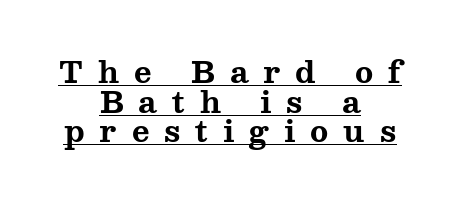
{"serif": "yes", "italic": "no", "bold": "yes", "weight": "bold", "width": "wide", "stroke_contrast": "medium", "x_height": "medium", "monospaced": "no", "underline": "yes", "align": "center", "line_spacing": "tight", "line_spacing_ratio": 0.99, "letter_spacing": "wide", "letter_spacing_em": 0.5, "glyph_px": 30}
